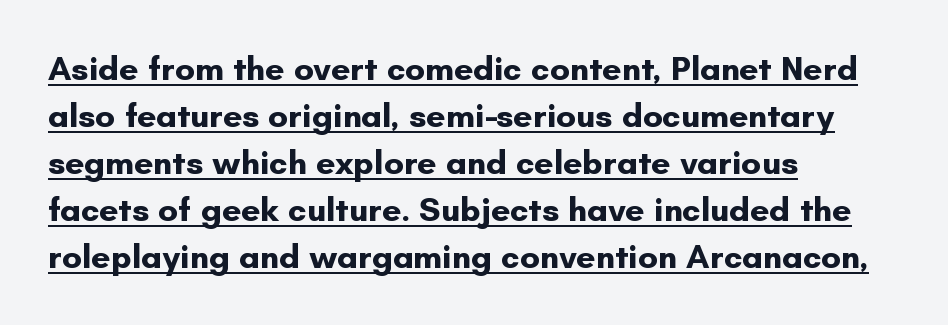
Emphasis by weight is at full strength: bold. Regarding leading, the lines here are spaced in the standard way. If you drew a line through each stem, it would be perfectly vertical. Honestly, the letter spacing is just normal — you wouldn't notice it. Underline: present. Where is the straight margin? On the left.
